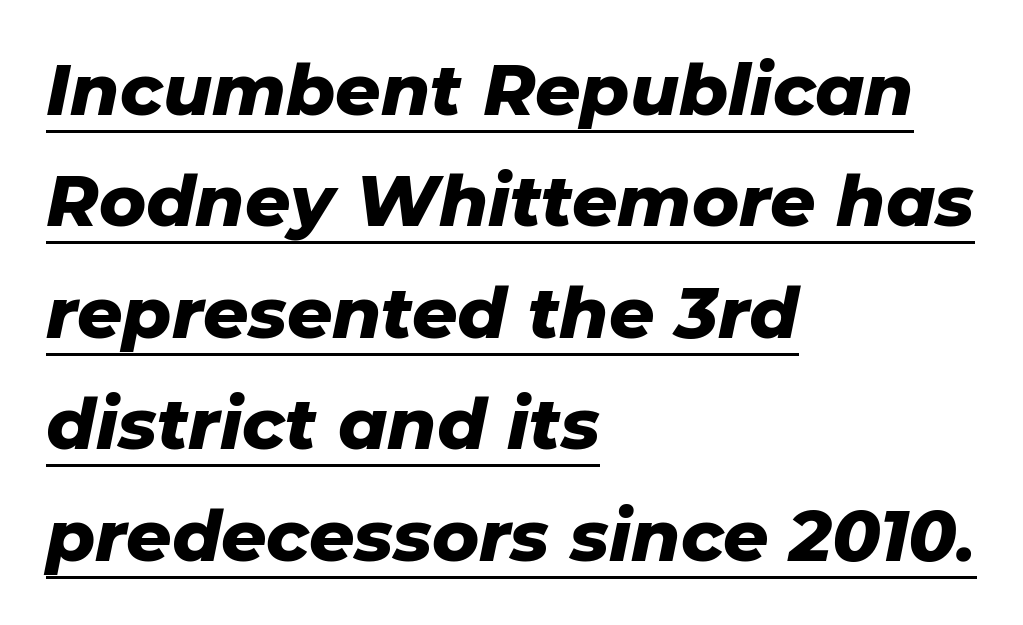
{"italic": "yes", "lean": "right", "slant_degrees": 11, "bold": "yes", "weight": "heavy", "width": "normal", "stroke_contrast": "low", "x_height": "medium", "monospaced": "no", "underline": "yes", "align": "left", "line_spacing": "normal", "line_spacing_ratio": 1.57, "letter_spacing": "normal", "letter_spacing_em": 0.0, "glyph_px": 71}
